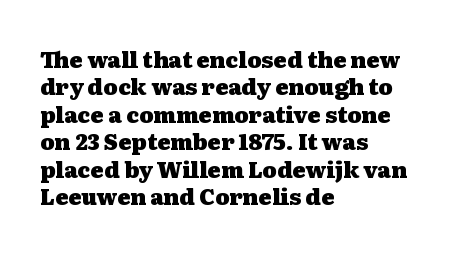
The image shows 22 px bold type, upright; set left-aligned, normal line spacing (1.25x), normal letter spacing, not underlined.
